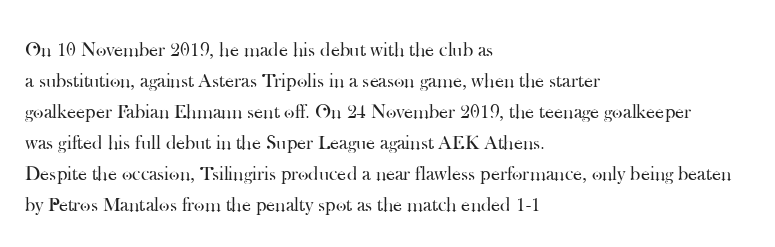
The image shows 20 px text type, upright; set left-aligned, normal line spacing (1.55x), normal letter spacing, not underlined.
